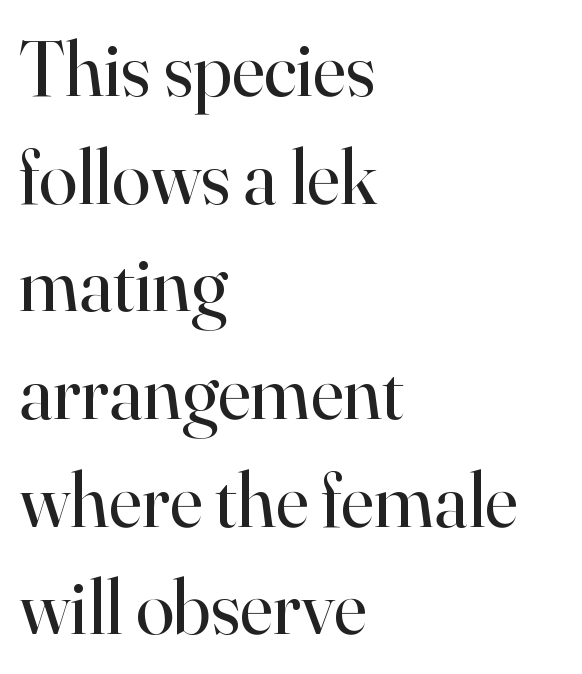
{"serif": "yes", "italic": "no", "bold": "no", "weight": "regular", "width": "normal", "stroke_contrast": "high", "x_height": "small", "monospaced": "no", "underline": "no", "align": "left", "line_spacing": "normal", "line_spacing_ratio": 1.38, "letter_spacing": "normal", "letter_spacing_em": 0.0, "glyph_px": 78}
